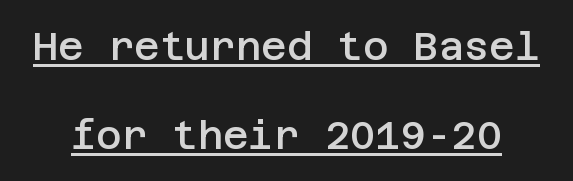
The image shows 39 px semibold sans-serif type, upright; set loose line spacing (2.27x), normal letter spacing, underlined; low stroke contrast and a large x-height.
